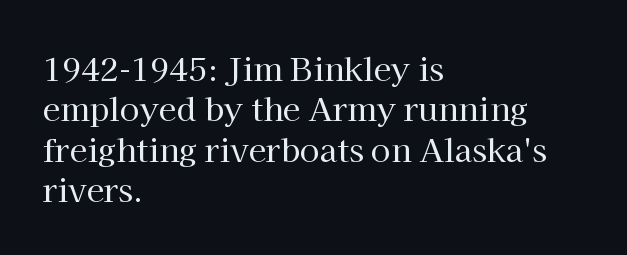
The image shows 32 px regular-weight serif type, upright; set left-aligned, normal line spacing (1.26x), normal letter spacing, not underlined; high stroke contrast and a medium x-height.
